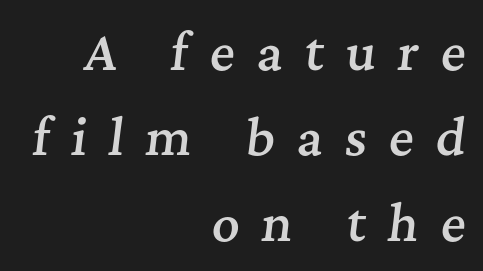
Q: Is the text bold? A: Semi-bold.
Q: Is the text italic (slanted)? A: Yes, it leans right by about 7 degrees.
Q: Is the typeface a serif or a sans-serif typeface? A: Serif.
Q: Is the text underlined? A: No.
Q: How is the paragraph aligned? A: Right-aligned.
Q: Is the spacing between letters normal or unusually wide? A: Unusually wide.
Q: Width (condensed, normal, or wide)? A: Normal.
Q: Stroke contrast? A: Medium.
Q: x-height? A: Medium.
Q: Monospaced? A: No.
